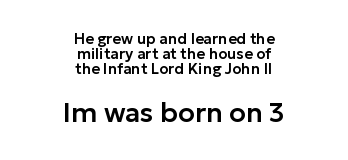
Q: Is the text italic (slanted)? A: No, it is upright.
Q: Is the text underlined? A: No.
Q: How is the paragraph aligned? A: Centered.
Q: Is the spacing between letters normal or unusually wide? A: Normal.
Q: Is the spacing between lines tight, normal or loose? A: Tight.
Q: Which block of text is set in a larger size, the first (top) or the second (bottom)? A: The second (bottom) one.
